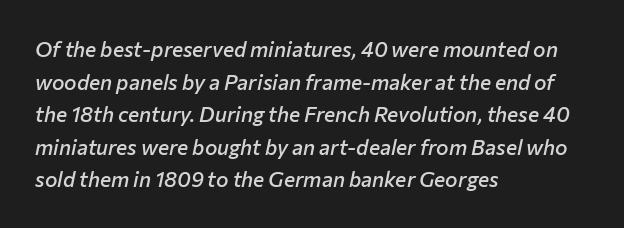
Q: Is the text bold? A: Semi-bold.
Q: Is the text italic (slanted)? A: Yes, it leans right by about 12 degrees.
Q: Is the text underlined? A: No.
Q: How is the paragraph aligned? A: Left-aligned.
Q: Is the spacing between letters normal or unusually wide? A: Normal.
Q: Is the spacing between lines tight, normal or loose? A: Normal.
